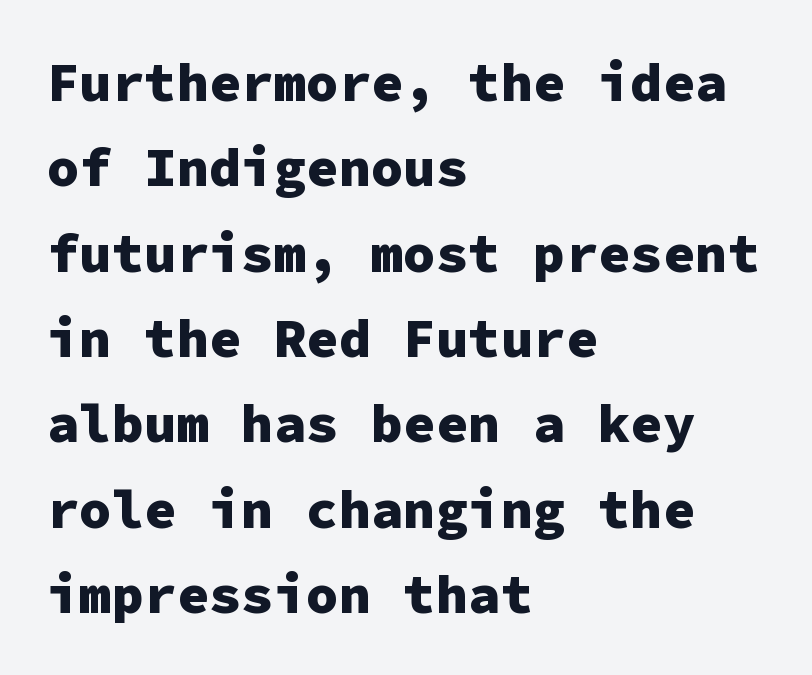
Think of a typewriter: that constant character pitch is what you see here. Observe the absence of serifs on each vertical stroke in this sample. Horizontal alignment here is leftward, the default for most running prose. The face used here is rendered with its standard letterfit. This sample keeps an unexceptional amount of space between lines.
